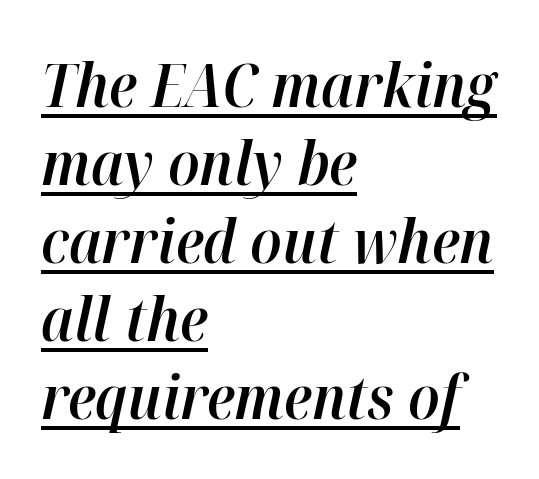
{"italic": "yes", "lean": "right", "slant_degrees": 12, "bold": "semi", "weight": "semibold", "width": "normal", "stroke_contrast": "high", "x_height": "medium", "monospaced": "no", "underline": "yes", "align": "left", "line_spacing": "normal", "line_spacing_ratio": 1.28, "letter_spacing": "normal", "letter_spacing_em": 0.0, "glyph_px": 61}
